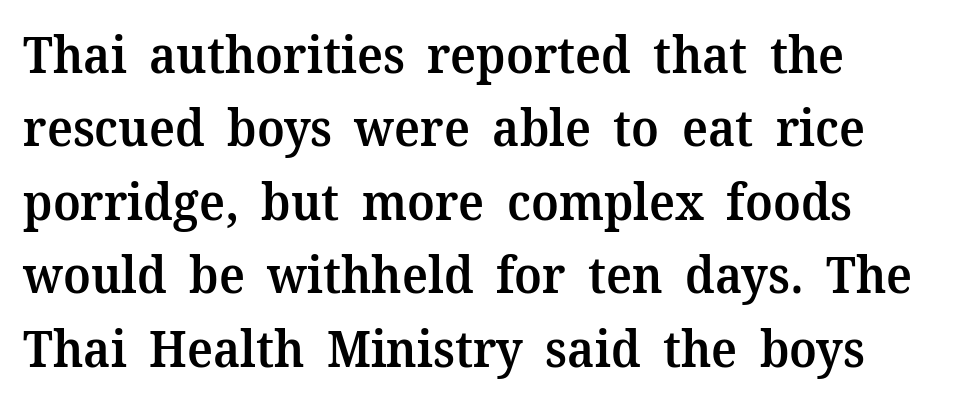
Q: Is the text bold? A: Semi-bold.
Q: Is the text italic (slanted)? A: No, it is upright.
Q: Is the typeface a serif or a sans-serif typeface? A: Serif.
Q: Is the text underlined? A: No.
Q: How is the paragraph aligned? A: Left-aligned.
Q: Is the spacing between letters normal or unusually wide? A: Normal.
Q: Is the spacing between lines tight, normal or loose? A: Normal.
Q: Width (condensed, normal, or wide)? A: Normal.
Q: Stroke contrast? A: Medium.
Q: x-height? A: Medium.
Q: Monospaced? A: No.
